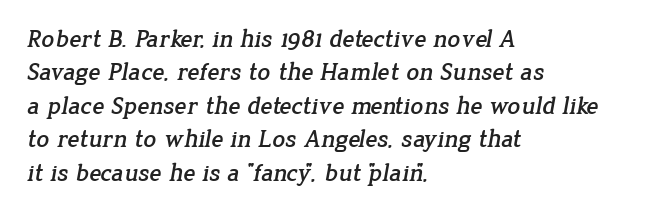
Q: Is the text underlined? A: No.
Q: How is the paragraph aligned? A: Left-aligned.
Q: Is the spacing between letters normal or unusually wide? A: Normal.
Q: Is the spacing between lines tight, normal or loose? A: Normal.
